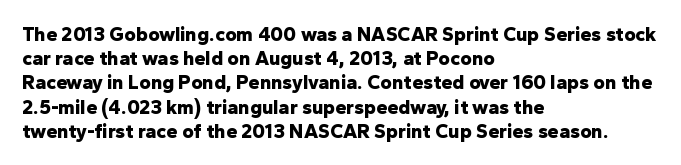
Q: Is the text bold? A: Yes.
Q: Is the text italic (slanted)? A: No, it is upright.
Q: Is the text underlined? A: No.
Q: How is the paragraph aligned? A: Left-aligned.
Q: Is the spacing between letters normal or unusually wide? A: Normal.
